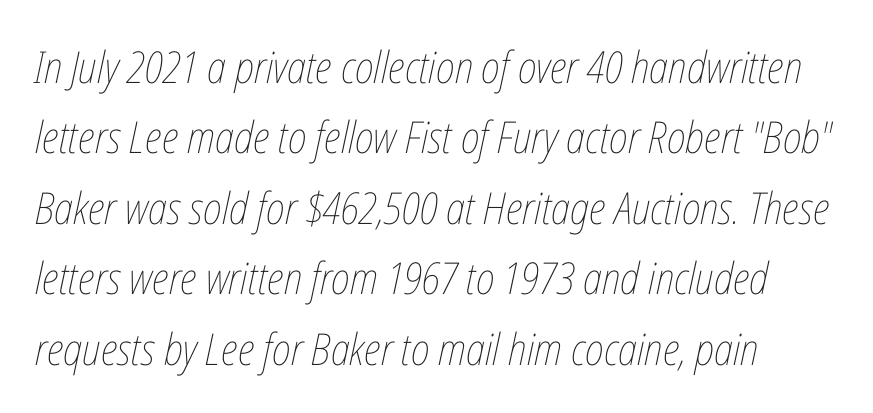
The image shows 44 px thin, condensed type, italic (leaning right); set normal line spacing (1.6x), normal letter spacing, not underlined; low stroke contrast and a medium x-height.
